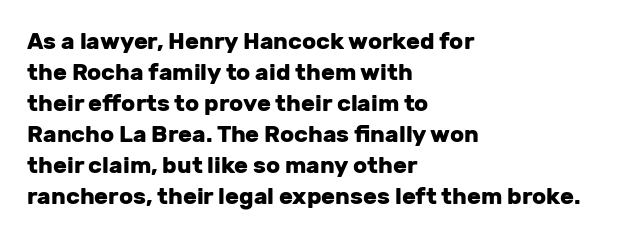
Caption: bold face, heavy strokes. Compared with typical body copy, the letter spacing here is the same. Line starts are locked; line ends wander. The axis of the letterforms is exactly vertical.
